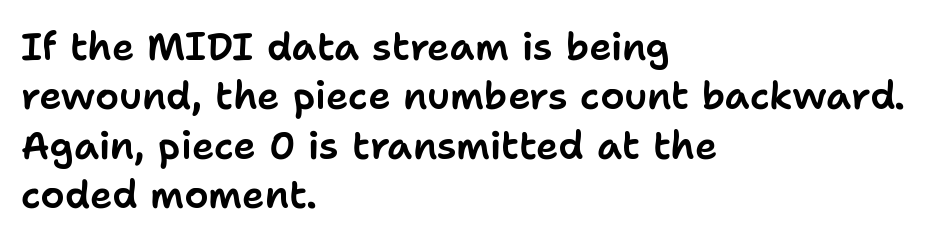
Q: Is the text italic (slanted)? A: No, it is upright.
Q: Is the typeface a serif or a sans-serif typeface? A: Sans-serif.
Q: Is the text underlined? A: No.
Q: How is the paragraph aligned? A: Left-aligned.
Q: Is the spacing between letters normal or unusually wide? A: Normal.
Q: Is the spacing between lines tight, normal or loose? A: Normal.
Q: Width (condensed, normal, or wide)? A: Normal.
Q: Stroke contrast? A: Low.
Q: x-height? A: Medium.
Q: Monospaced? A: No.
